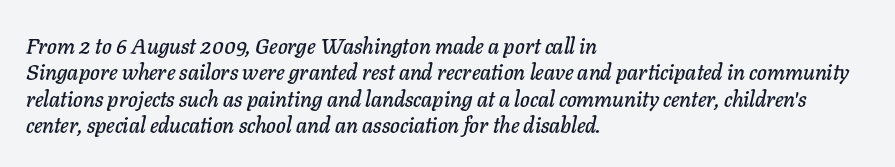
{"italic": "yes", "lean": "right", "slant_degrees": 11, "underline": "no", "align": "left", "line_spacing_ratio": 1.2, "letter_spacing": "normal", "letter_spacing_em": 0.0, "glyph_px": 22}
